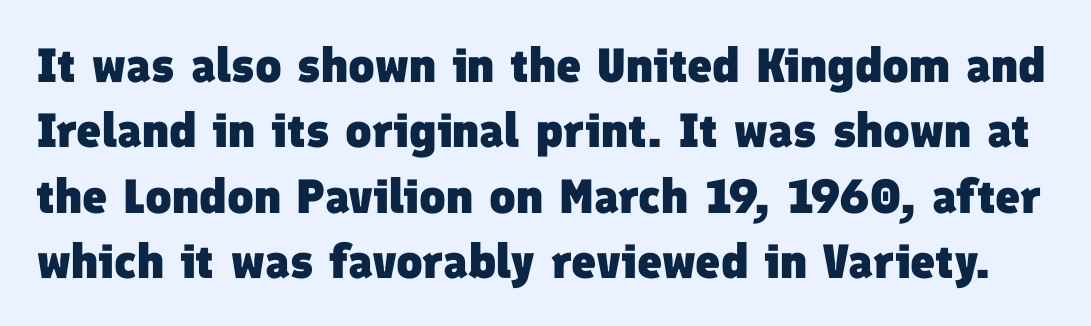
{"serif": "no", "bold": "yes", "weight": "heavy", "width": "normal", "stroke_contrast": "low", "x_height": "medium", "monospaced": "no", "underline": "no", "line_spacing": "normal", "line_spacing_ratio": 1.36, "letter_spacing": "normal", "letter_spacing_em": 0.0, "glyph_px": 48}
